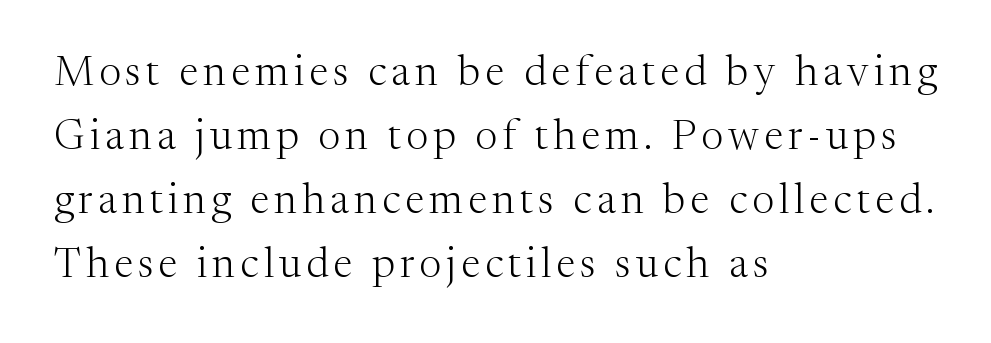
Q: Is the text bold? A: No.
Q: Is the text italic (slanted)? A: No, it is upright.
Q: Is the typeface a serif or a sans-serif typeface? A: Serif.
Q: Is the text underlined? A: No.
Q: How is the paragraph aligned? A: Left-aligned.
Q: Is the spacing between lines tight, normal or loose? A: Normal.
Q: Width (condensed, normal, or wide)? A: Normal.
Q: Stroke contrast? A: Medium.
Q: x-height? A: Medium.
Q: Monospaced? A: No.
